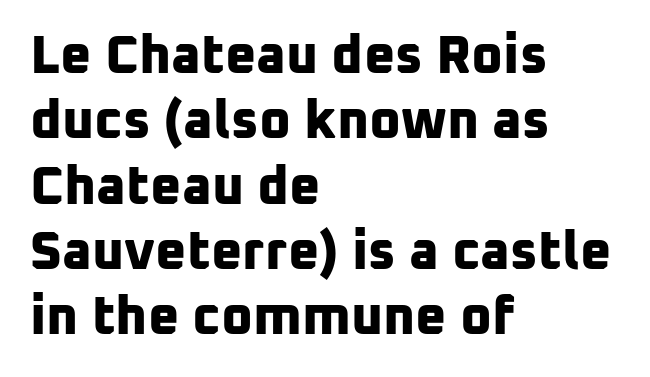
The image shows 54 px bold sans-serif type; set left-aligned, line spacing 1.21x, normal letter spacing, not underlined; low stroke contrast and a medium x-height.
